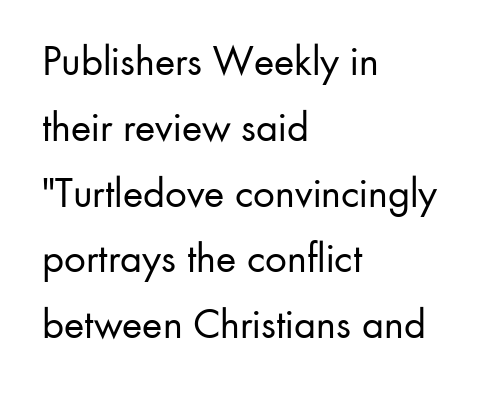
Q: Is the text bold? A: No.
Q: Is the text italic (slanted)? A: No, it is upright.
Q: Is the typeface a serif or a sans-serif typeface? A: Sans-serif.
Q: Is the text underlined? A: No.
Q: How is the paragraph aligned? A: Left-aligned.
Q: Is the spacing between letters normal or unusually wide? A: Normal.
Q: Is the spacing between lines tight, normal or loose? A: Normal.
Q: Width (condensed, normal, or wide)? A: Normal.
Q: Stroke contrast? A: Low.
Q: x-height? A: Small.
Q: Monospaced? A: No.
